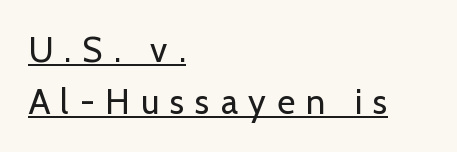
{"serif": "no", "italic": "no", "bold": "no", "weight": "regular", "width": "normal", "stroke_contrast": "low", "x_height": "medium", "monospaced": "no", "underline": "yes", "align": "left", "line_spacing": "normal", "line_spacing_ratio": 1.5, "letter_spacing": "wide", "letter_spacing_em": 0.31, "glyph_px": 35}
